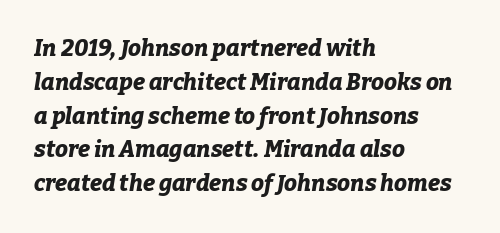
Q: Is the text bold? A: Yes.
Q: Is the text italic (slanted)? A: Yes, it leans right by about 9 degrees.
Q: Is the text underlined? A: No.
Q: How is the paragraph aligned? A: Left-aligned.
Q: Is the spacing between letters normal or unusually wide? A: Normal.
Q: Is the spacing between lines tight, normal or loose? A: Normal.
